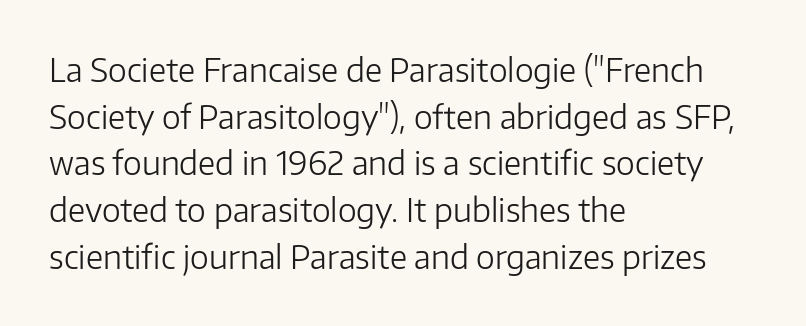
Q: Is the text bold? A: No.
Q: Is the text italic (slanted)? A: No, it is upright.
Q: Is the typeface a serif or a sans-serif typeface? A: Sans-serif.
Q: Is the text underlined? A: No.
Q: How is the paragraph aligned? A: Left-aligned.
Q: Is the spacing between letters normal or unusually wide? A: Normal.
Q: Is the spacing between lines tight, normal or loose? A: Normal.
Q: Width (condensed, normal, or wide)? A: Normal.
Q: Stroke contrast? A: Low.
Q: x-height? A: Medium.
Q: Monospaced? A: No.
